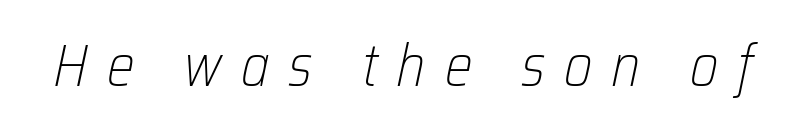
The image shows 59 px light, condensed type, italic (leaning right); set unusually wide letter spacing (+0.32 em), not underlined; low stroke contrast and a medium x-height.
